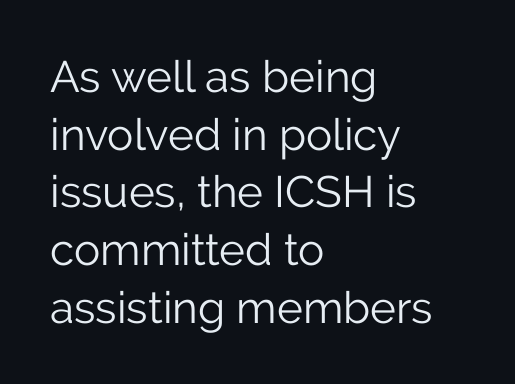
The image shows 44 px light sans-serif type, upright; set left-aligned, normal line spacing (1.31x), normal letter spacing, not underlined; low stroke contrast and a medium x-height.
